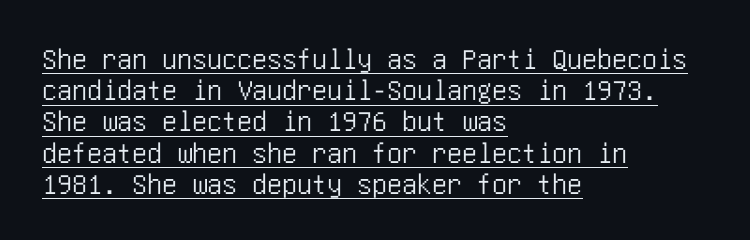
{"serif": "no", "italic": "no", "width": "condensed", "stroke_contrast": "low", "x_height": "large", "underline": "yes", "align": "left", "line_spacing": "tight", "line_spacing_ratio": 1.04, "letter_spacing": "normal", "letter_spacing_em": 0.0, "glyph_px": 30}
